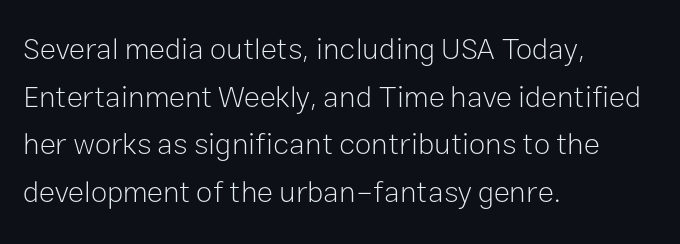
This sample keeps an unexceptional amount of space between lines. The line texture is even and compact thanks to regular tracking. Only glyphs here, with clear space below each row. Weight class: somewhere from thin through regular. The letters stand upright; this is a roman face. The lines are quadded left.
